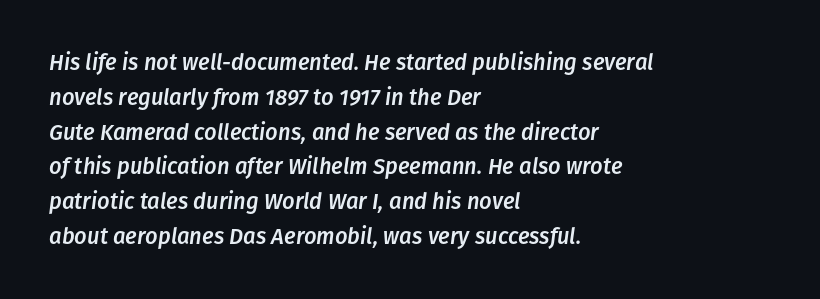
The image shows 22 px text type, italic (leaning right); set left-aligned, normal line spacing (1.58x), normal letter spacing, not underlined.
